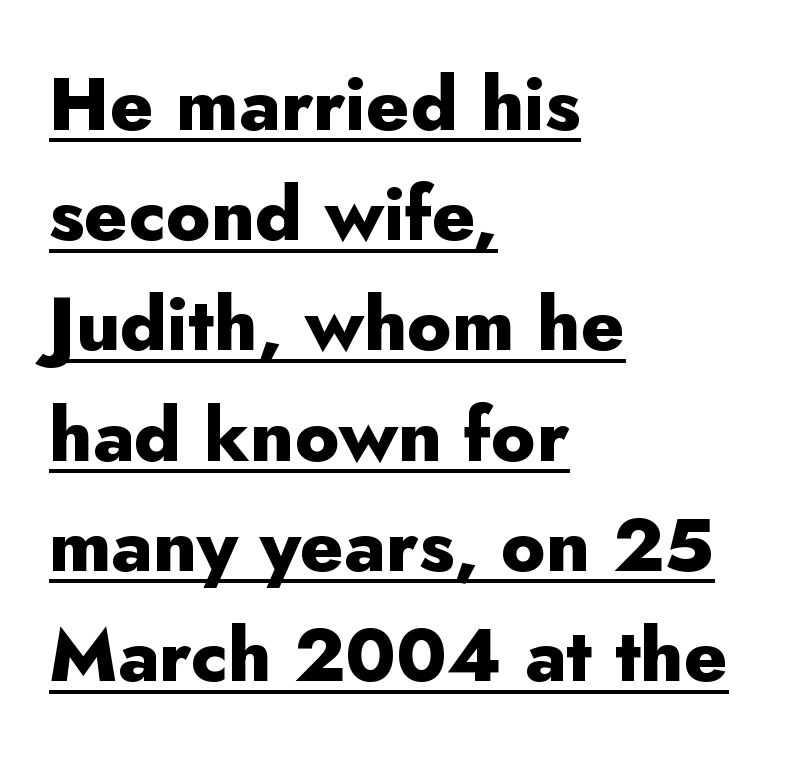
A typesetter would call this proportional, since set widths differ per character. Typesetter's note: full bold, strokes at maximum text heaviness. Compared with a centered layout, this one pins lines to the left instead. The line texture is even and compact thanks to regular tracking. Every character sits straight up, as roman type does.
